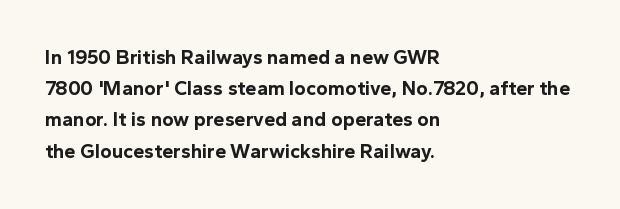
Q: Is the text bold? A: Yes.
Q: Is the text italic (slanted)? A: No, it is upright.
Q: Is the text underlined? A: No.
Q: How is the paragraph aligned? A: Left-aligned.
Q: Is the spacing between letters normal or unusually wide? A: Normal.
Q: Is the spacing between lines tight, normal or loose? A: Normal.
